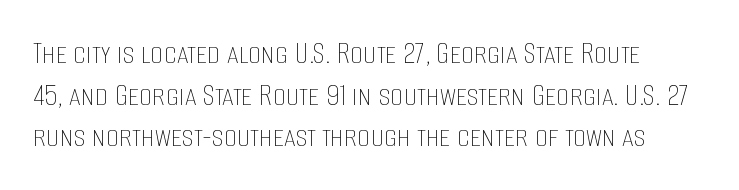
The image shows 33 px thin, condensed type, upright; set normal line spacing (1.26x), normal letter spacing, not underlined; low stroke contrast and a large x-height.
